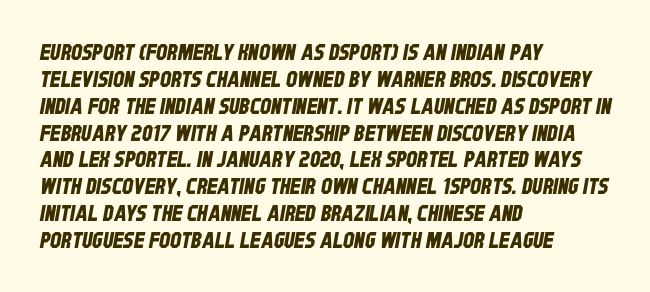
{"underline": "no", "align": "left", "line_spacing_ratio": 1.22, "letter_spacing": "normal", "letter_spacing_em": 0.0, "glyph_px": 22}
